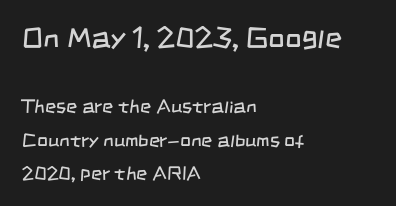
{"serif": "no", "bold": "no", "weight": "regular", "width": "condensed", "stroke_contrast": "low", "x_height": "large", "monospaced": "no", "underline": "no", "align": "left", "line_spacing_ratio": 1.76, "letter_spacing": "normal", "letter_spacing_em": 0.0, "larger_block": "first", "size_ratio": 1.53, "glyph_px": 29}
